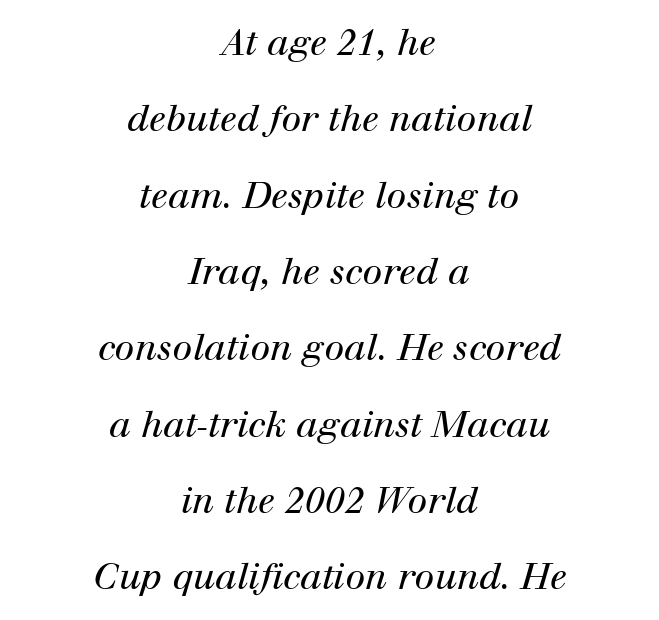
Summary of weight: not heavy and not bold. Varying glyph widths throughout — classic text-font behaviour. Nothing unusual about the tracking: characters are spaced as the font intends. Is this a sans? No — the strokes have serifs. The designer dialed line spacing up above the default. The letters are slanted; this is an italic face.
